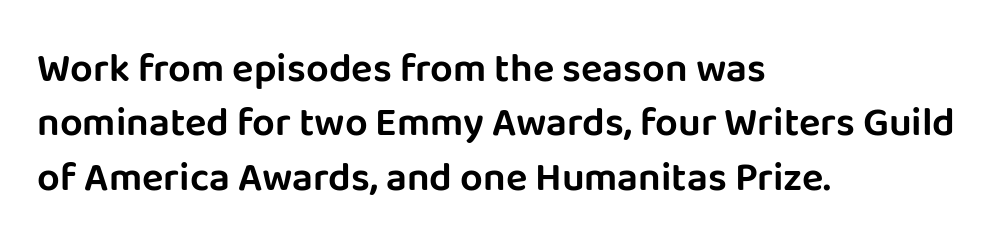
{"serif": "no", "italic": "no", "width": "normal", "stroke_contrast": "low", "x_height": "large", "monospaced": "no", "underline": "no", "align": "left", "line_spacing": "normal", "line_spacing_ratio": 1.36, "letter_spacing": "normal", "letter_spacing_em": 0.0, "glyph_px": 40}
